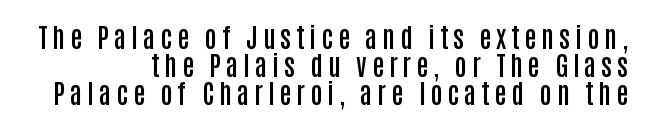
The image shows 27 px text type, upright; set right-aligned, tight line spacing (1.03x), not underlined.
